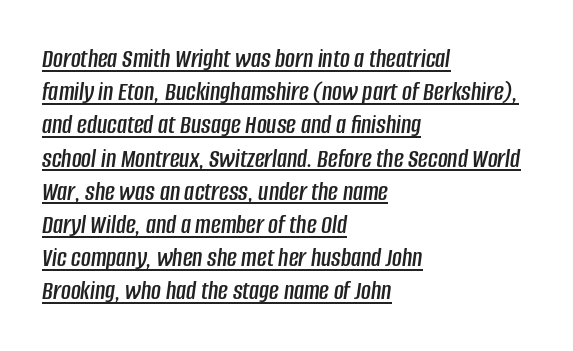
How are the letters spaced? Ordinarily, with no added tracking. If you drew a ruler down the left edge, every line would touch it. A typographer would call this underscored text. This is oblique type, the kind used for emphasis or titles.
